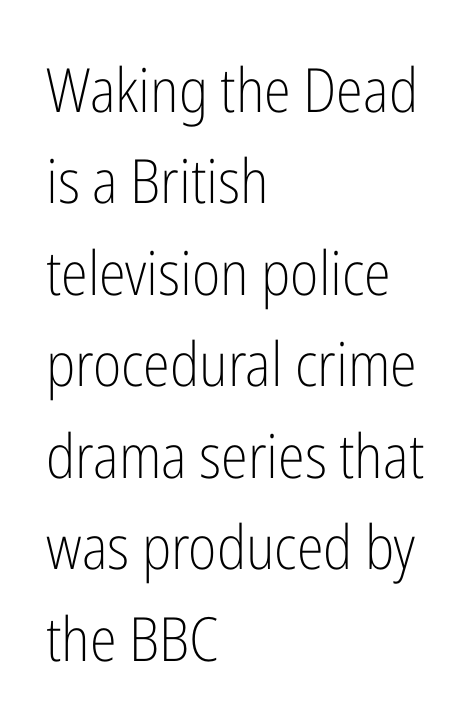
Which margin do the lines hug? The left one — the right edge is uneven. This is sans-serif lettering, the kind often seen on screens and signage. Evenly set lines give the paragraph a standard silhouette. The typeface has the unassuming heft of standard copy or less. The tracking reads as untouched default to a designer's eye.
